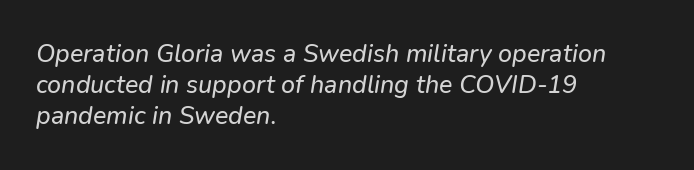
The image shows 25 px text type, italic (leaning right); set left-aligned, normal line spacing (1.25x), normal letter spacing, not underlined.
